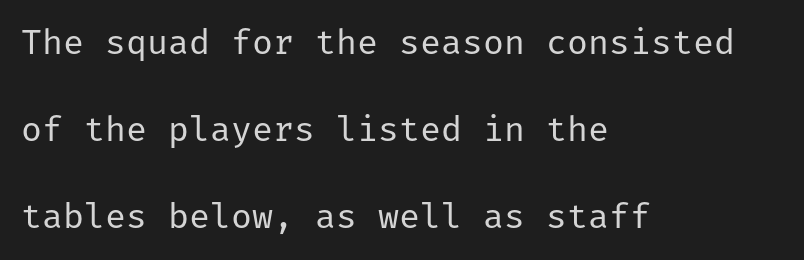
The image shows 35 px regular-weight sans-serif type, upright; set left-aligned, loose line spacing (2.49x), normal letter spacing, not underlined; low stroke contrast and a medium x-height.
